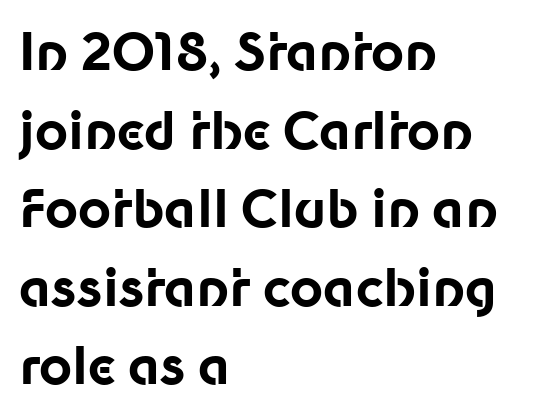
The image shows 51 px bold sans-serif type, upright; set left-aligned, normal line spacing (1.54x), normal letter spacing, not underlined; low stroke contrast and a medium x-height.
